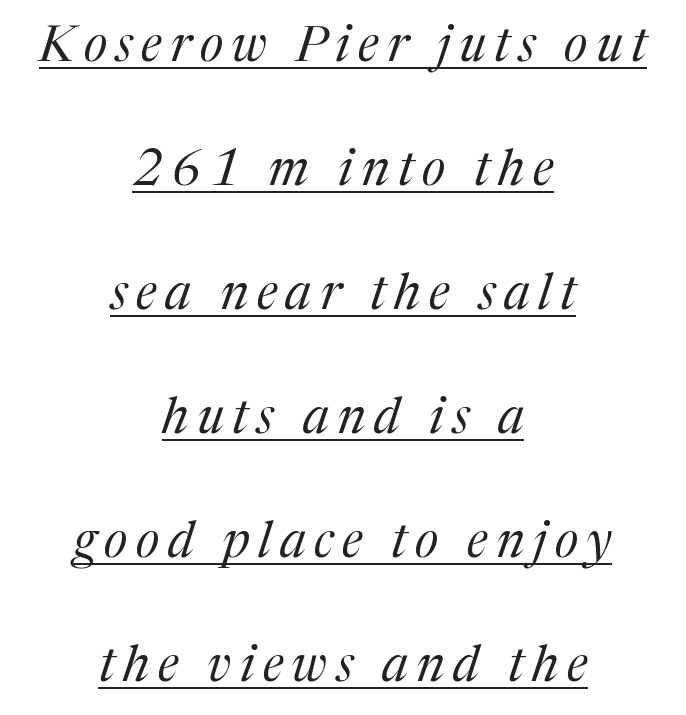
The image shows 50 px regular-weight serif type, italic (leaning right); set centered, loose line spacing (2.48x), underlined; medium stroke contrast and a medium x-height.
